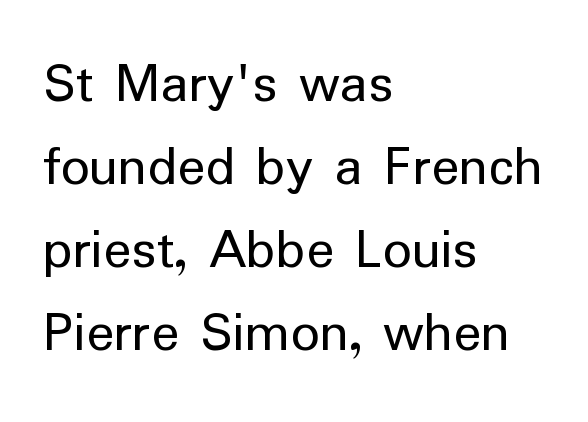
{"serif": "no", "italic": "no", "bold": "no", "weight": "regular", "width": "normal", "stroke_contrast": "low", "x_height": "medium", "monospaced": "no", "underline": "no", "align": "left", "line_spacing": "normal", "line_spacing_ratio": 1.43, "letter_spacing": "normal", "letter_spacing_em": 0.0, "glyph_px": 58}
